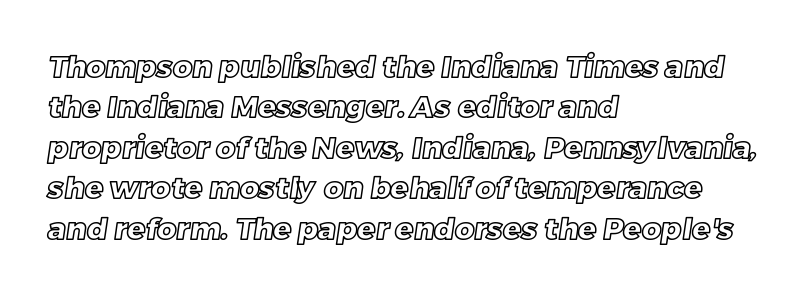
{"width": "normal", "x_height": "large", "monospaced": "no", "underline": "no", "align": "left", "line_spacing": "normal", "line_spacing_ratio": 1.35, "letter_spacing": "normal", "letter_spacing_em": 0.0, "glyph_px": 30}
